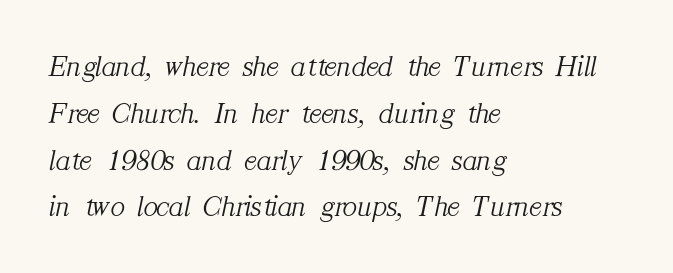
Q: Is the text bold? A: No.
Q: Is the text italic (slanted)? A: Yes, it leans right by about 12 degrees.
Q: Is the typeface a serif or a sans-serif typeface? A: Serif.
Q: Is the text underlined? A: No.
Q: How is the paragraph aligned? A: Left-aligned.
Q: Is the spacing between letters normal or unusually wide? A: Normal.
Q: Is the spacing between lines tight, normal or loose? A: Normal.
Q: Width (condensed, normal, or wide)? A: Normal.
Q: Stroke contrast? A: Medium.
Q: x-height? A: Medium.
Q: Monospaced? A: No.
